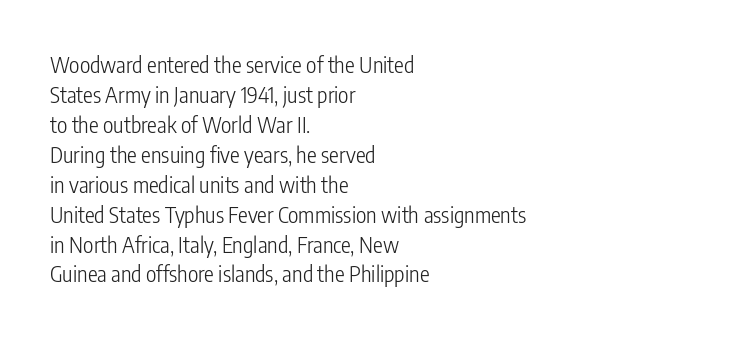
{"italic": "no", "bold": "no", "underline": "no", "align": "left", "line_spacing": "normal", "line_spacing_ratio": 1.36, "letter_spacing": "normal", "letter_spacing_em": 0.0, "glyph_px": 22}
